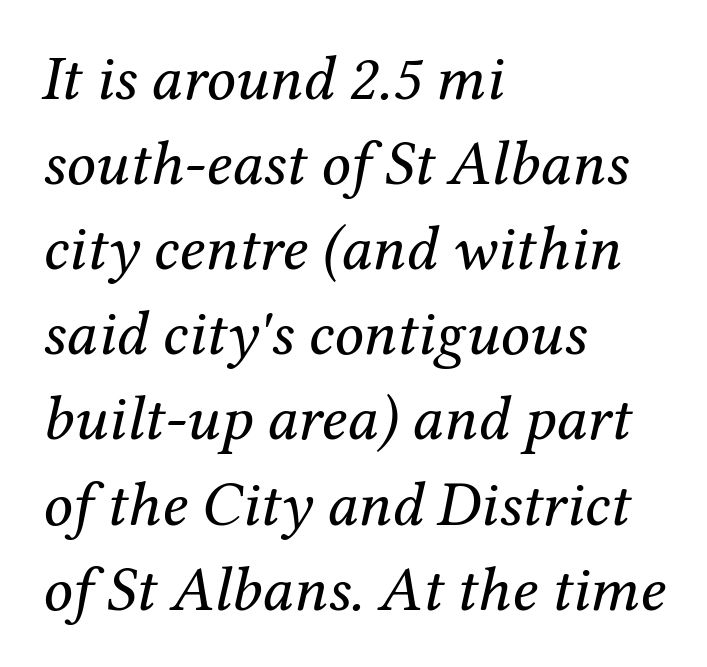
Q: Is the text bold? A: No.
Q: Is the text italic (slanted)? A: Yes, it leans right by about 12 degrees.
Q: Is the typeface a serif or a sans-serif typeface? A: Serif.
Q: Is the text underlined? A: No.
Q: How is the paragraph aligned? A: Left-aligned.
Q: Is the spacing between letters normal or unusually wide? A: Normal.
Q: Is the spacing between lines tight, normal or loose? A: Normal.
Q: Width (condensed, normal, or wide)? A: Normal.
Q: Stroke contrast? A: Medium.
Q: x-height? A: Medium.
Q: Monospaced? A: No.
